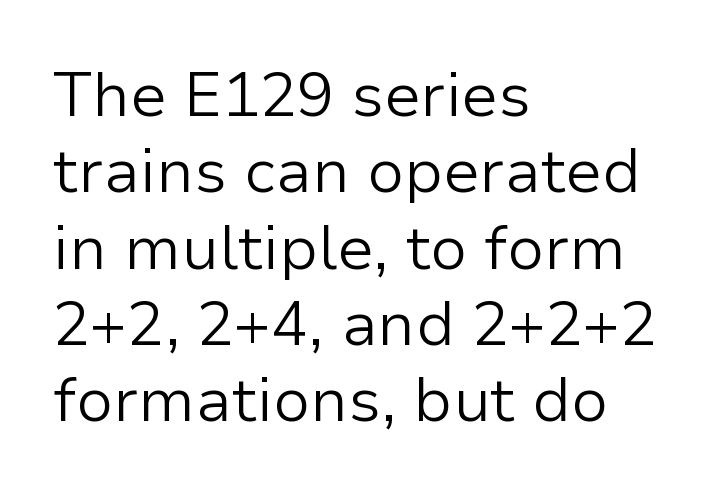
The image shows 62 px light sans-serif type, upright; set left-aligned, line spacing 1.23x, normal letter spacing, not underlined; low stroke contrast and a medium x-height.
